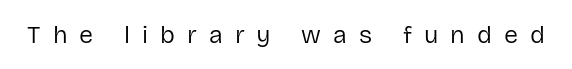
A typesetter would call this heavily tracked-out type. The font is comparable to plain body text, perhaps lighter. The words here are not underlined. A typesetter would mark this as roman, not italic.
